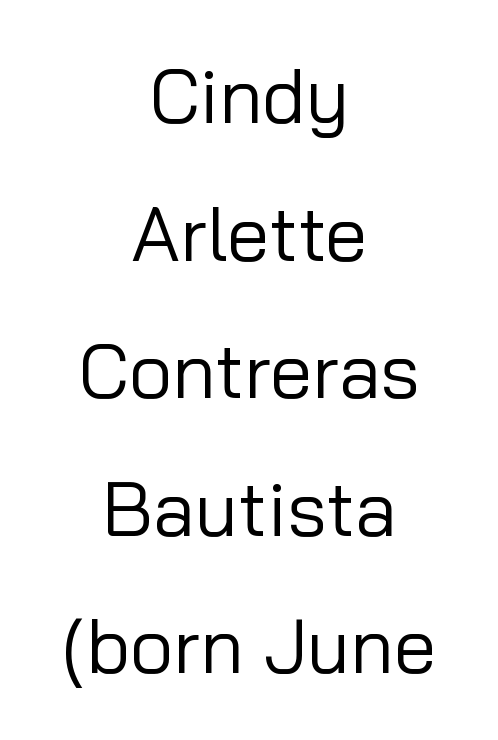
{"serif": "no", "italic": "no", "bold": "no", "weight": "regular", "width": "normal", "stroke_contrast": "low", "x_height": "medium", "monospaced": "no", "underline": "no", "align": "center", "line_spacing_ratio": 1.81, "letter_spacing": "normal", "letter_spacing_em": 0.0, "glyph_px": 76}
